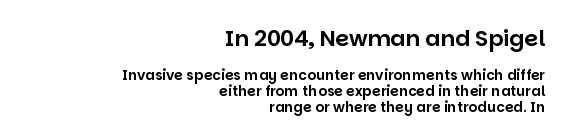
Q: Is the text italic (slanted)? A: No, it is upright.
Q: Is the text underlined? A: No.
Q: How is the paragraph aligned? A: Right-aligned.
Q: Is the spacing between letters normal or unusually wide? A: Normal.
Q: Is the spacing between lines tight, normal or loose? A: Tight.
Q: Which block of text is set in a larger size, the first (top) or the second (bottom)? A: The first (top) one.
